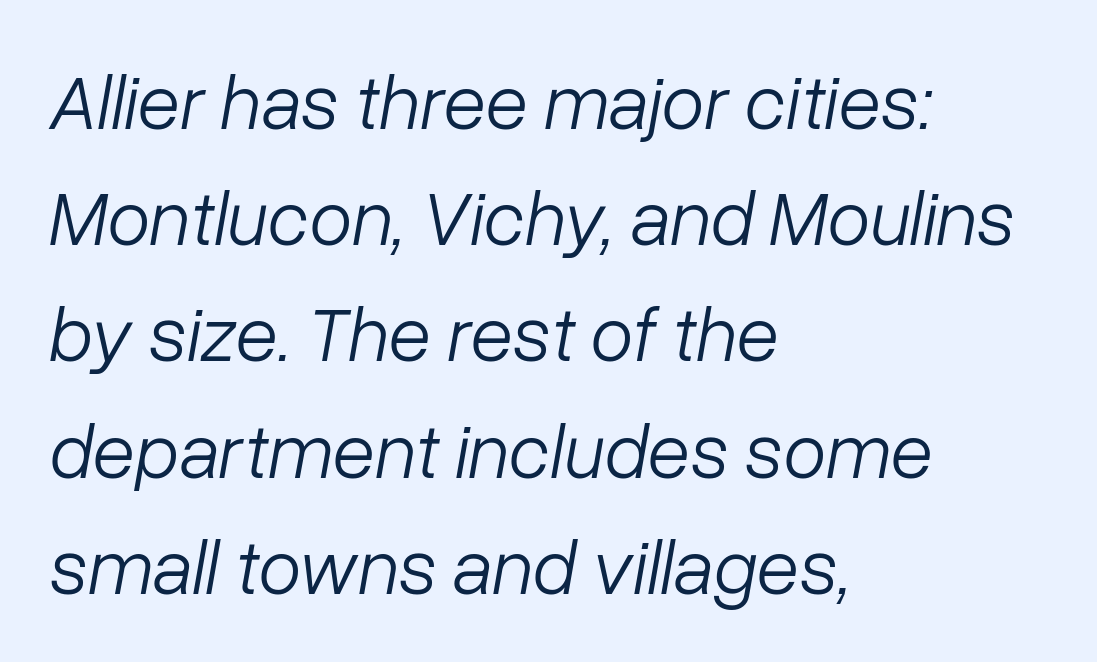
{"italic": "yes", "lean": "right", "slant_degrees": 10, "bold": "no", "weight": "light", "width": "normal", "stroke_contrast": "low", "x_height": "medium", "monospaced": "no", "underline": "no", "align": "left", "line_spacing": "normal", "line_spacing_ratio": 1.49, "letter_spacing": "normal", "letter_spacing_em": 0.0, "glyph_px": 78}
